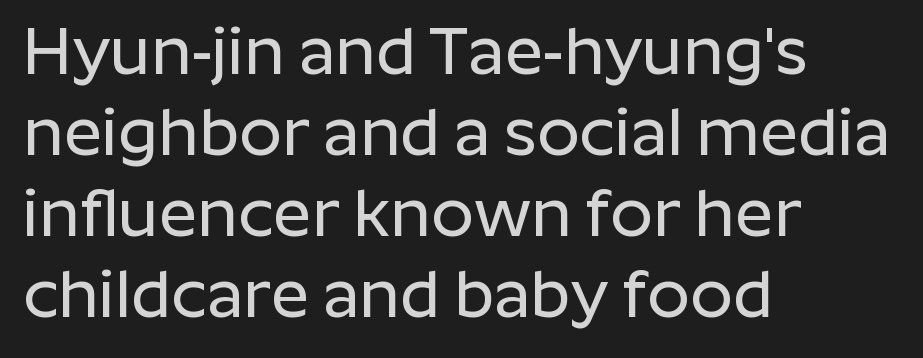
The image shows 67 px sans-serif type, upright; set left-aligned, line spacing 1.21x, normal letter spacing, not underlined; low stroke contrast and a medium x-height.
